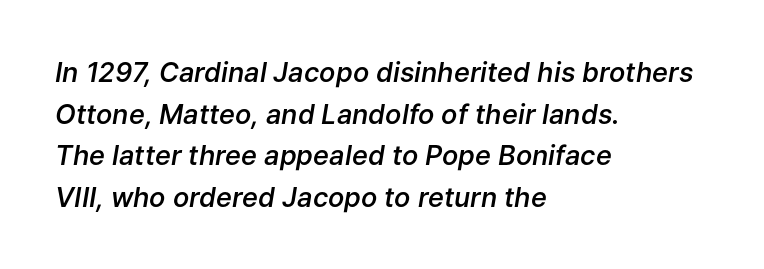
The axis of the letterforms is tilted away from vertical. Regarding leading, the lines here are spaced in the standard way. Descenders are the only things crossing below the line. In terms of weight, the rendering is demibold, just under bold. Visually the block forms a straight wall on the left and a jagged coastline on the right. Each word holds together tightly as a unit, with standard inter-letter gaps.
